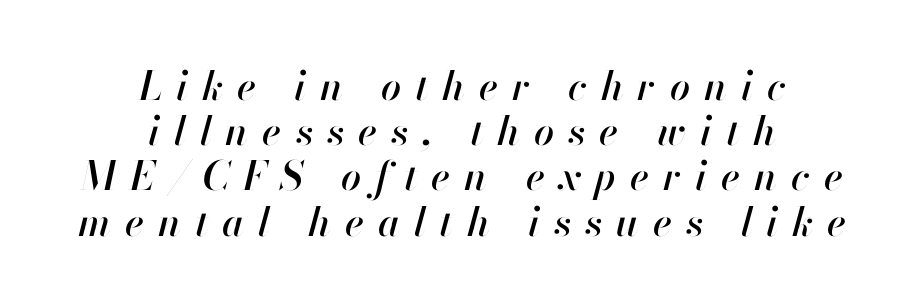
{"italic": "yes", "lean": "right", "slant_degrees": 13, "width": "normal", "stroke_contrast": "high", "x_height": "small", "monospaced": "no", "underline": "no", "align": "center", "line_spacing": "tight", "line_spacing_ratio": 1.13, "letter_spacing": "wide", "letter_spacing_em": 0.35, "glyph_px": 40}
